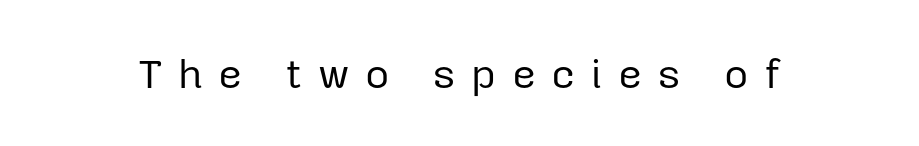
The image shows 42 px regular-weight sans-serif type, upright; set unusually wide letter spacing (+0.36 em), not underlined; low stroke contrast and a medium x-height.
